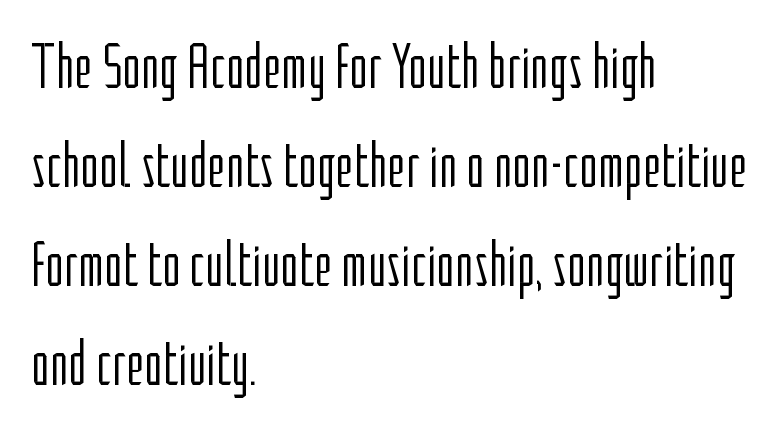
{"serif": "no", "italic": "no", "bold": "no", "weight": "light", "width": "condensed", "stroke_contrast": "low", "x_height": "medium", "monospaced": "no", "underline": "no", "align": "left", "line_spacing": "normal", "line_spacing_ratio": 1.57, "letter_spacing": "normal", "letter_spacing_em": 0.0, "glyph_px": 63}
